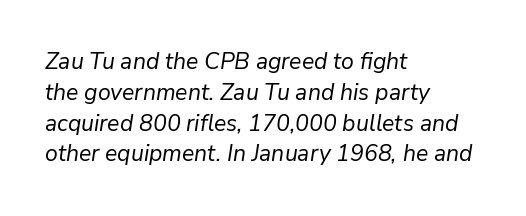
{"italic": "yes", "lean": "right", "slant_degrees": 9, "bold": "no", "underline": "no", "align": "left", "line_spacing": "normal", "line_spacing_ratio": 1.34, "letter_spacing": "normal", "letter_spacing_em": 0.0, "glyph_px": 23}
